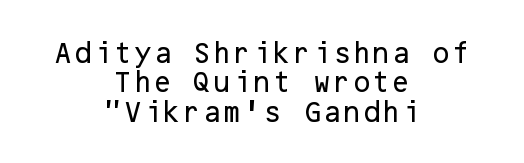
{"italic": "no", "underline": "no", "align": "center", "line_spacing": "normal", "line_spacing_ratio": 1.28, "letter_spacing": "normal", "letter_spacing_em": 0.0, "glyph_px": 23}
